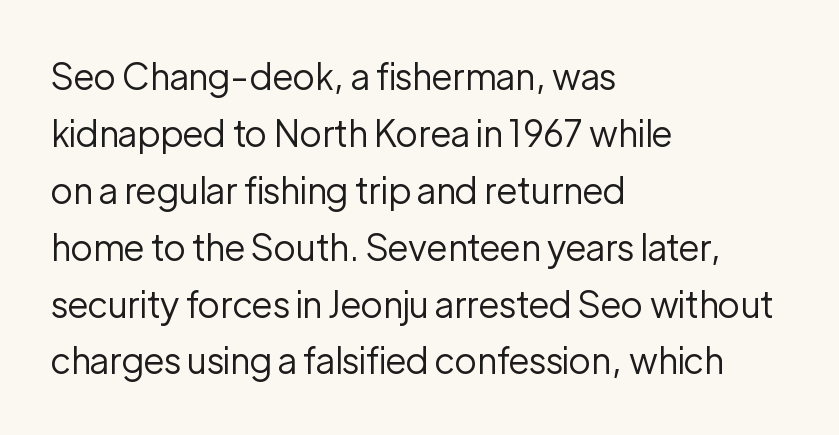
The image shows 36 px regular-weight sans-serif type, upright; set left-aligned, normal line spacing (1.58x), normal letter spacing, not underlined; low stroke contrast and a medium x-height.
